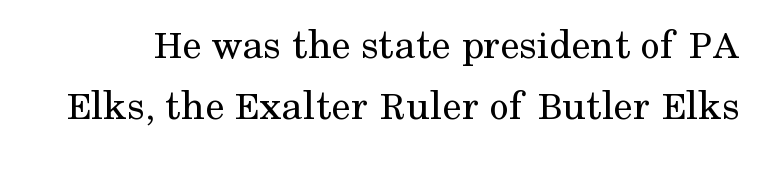
Q: Is the text bold? A: No.
Q: Is the text italic (slanted)? A: No, it is upright.
Q: Is the typeface a serif or a sans-serif typeface? A: Serif.
Q: Is the text underlined? A: No.
Q: Is the spacing between letters normal or unusually wide? A: Normal.
Q: Is the spacing between lines tight, normal or loose? A: Normal.
Q: Width (condensed, normal, or wide)? A: Normal.
Q: Stroke contrast? A: Medium.
Q: x-height? A: Medium.
Q: Monospaced? A: No.
